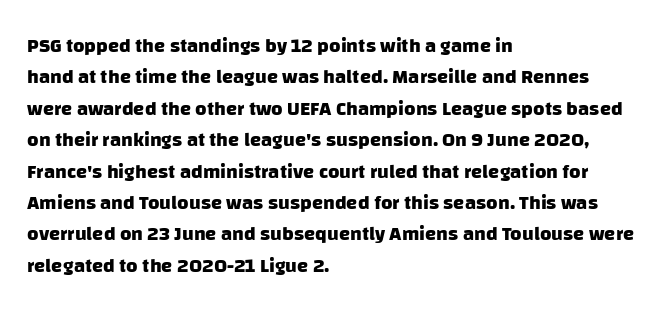
{"bold": "yes", "underline": "no", "align": "left", "line_spacing": "normal", "line_spacing_ratio": 1.57, "letter_spacing": "normal", "letter_spacing_em": 0.0, "glyph_px": 20}
